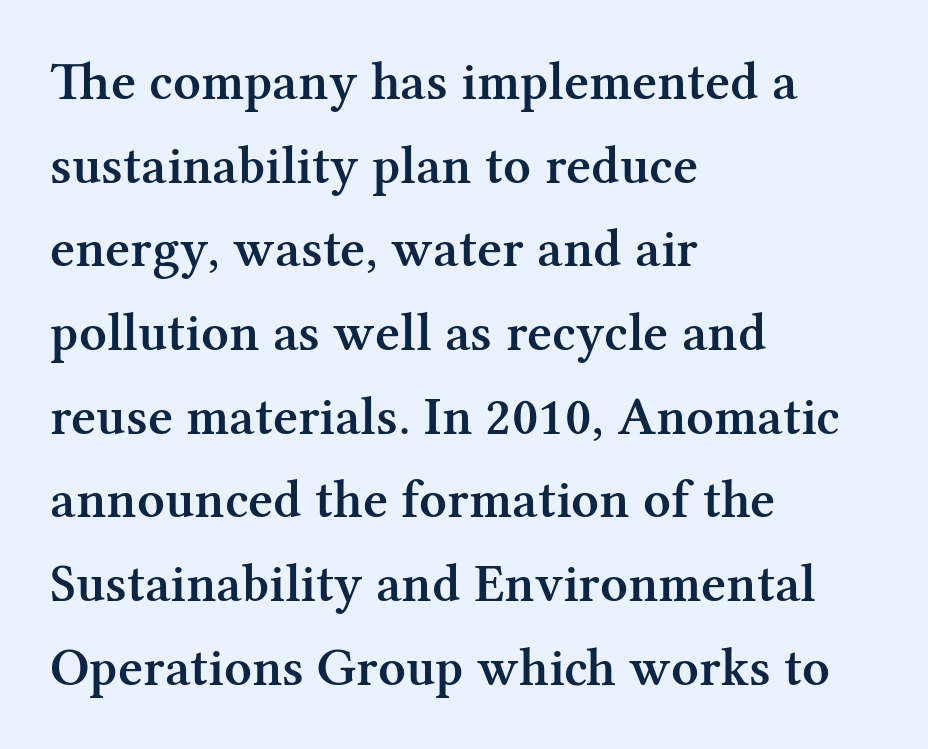
{"serif": "yes", "italic": "no", "bold": "semi", "weight": "semibold", "width": "normal", "stroke_contrast": "medium", "x_height": "medium", "monospaced": "no", "underline": "no", "align": "left", "line_spacing": "normal", "line_spacing_ratio": 1.55, "letter_spacing": "normal", "letter_spacing_em": 0.0, "glyph_px": 54}
